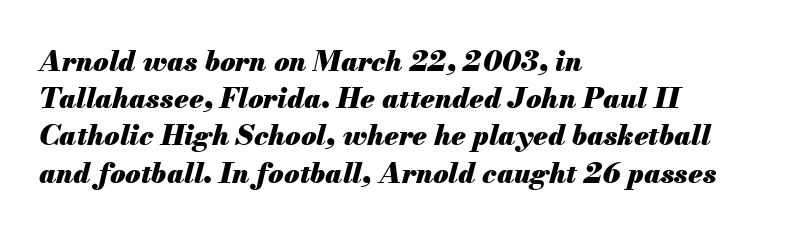
{"italic": "yes", "lean": "right", "slant_degrees": 13, "bold": "yes", "weight": "heavy", "width": "normal", "stroke_contrast": "medium", "x_height": "small", "monospaced": "no", "underline": "no", "align": "left", "line_spacing": "normal", "line_spacing_ratio": 1.33, "letter_spacing": "normal", "letter_spacing_em": 0.0, "glyph_px": 28}
